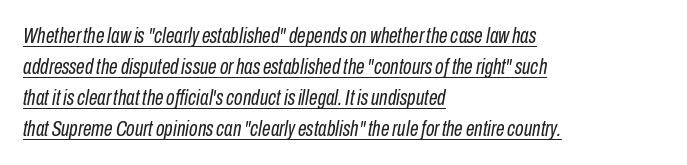
Q: Is the text bold? A: No.
Q: Is the text italic (slanted)? A: Yes, it leans right by about 10 degrees.
Q: Is the text underlined? A: Yes.
Q: How is the paragraph aligned? A: Left-aligned.
Q: Is the spacing between letters normal or unusually wide? A: Normal.
Q: Is the spacing between lines tight, normal or loose? A: Normal.
